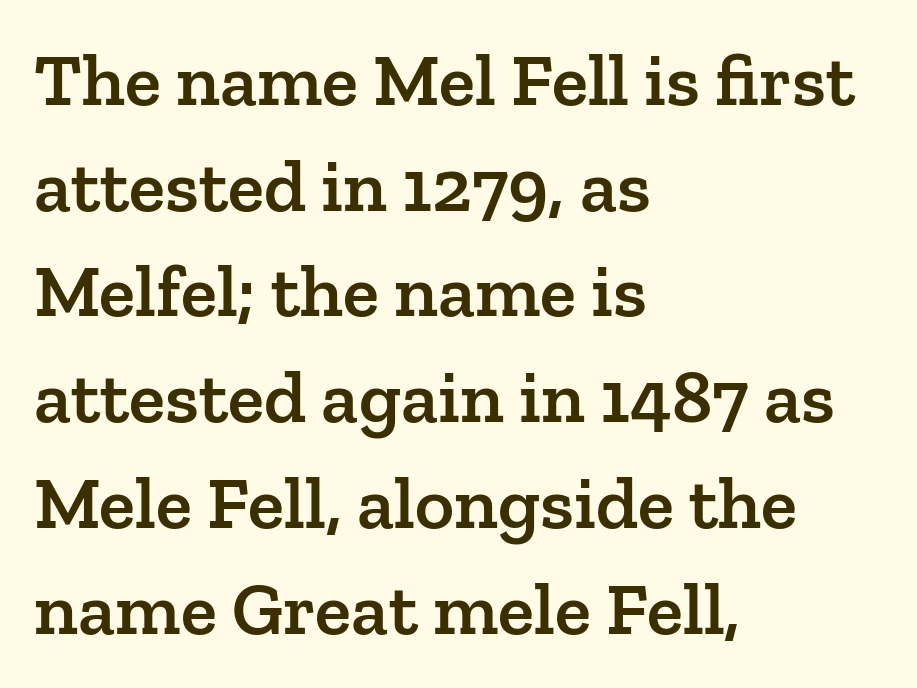
Reading down the column, the eye jumps a familiar distance to each next line. The gap between lines stays unmarked. Firm but not heavy-handed strokes: this text is semibold. Posture: straight, roman, zero tilt. Look at the tracking — it's just the regular setting, nothing added. The rag falls on the right side of this text block.
